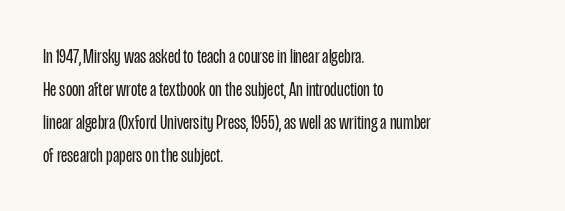
No italicization has been applied; the sample stays upright. This rendering features lettering with no underline. Summary of weight: not heavy and not bold. The typesetter chose a ragged-right arrangement here. The vertical gap from one line to the next is medium.
